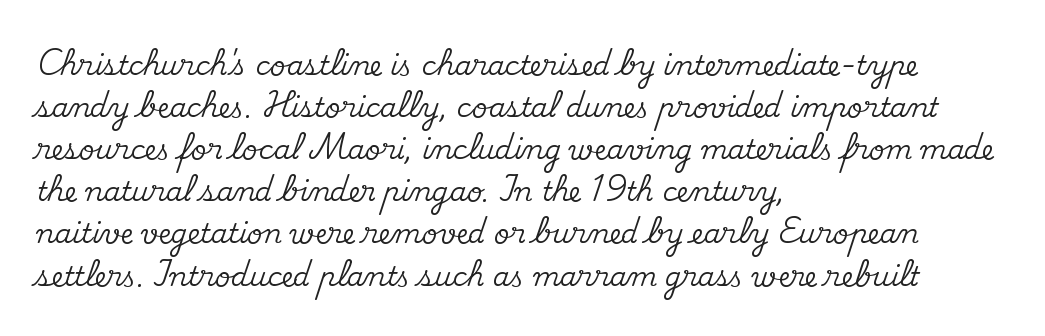
Quick note: underline off. The typesetter chose a ragged-right arrangement here. Leading: standard. Words appear dense and cohesive because spacing is normal.
